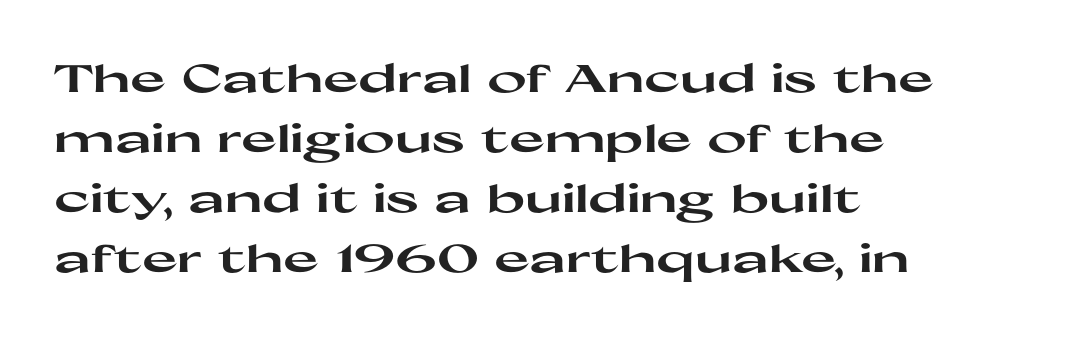
{"serif": "no", "italic": "no", "bold": "yes", "weight": "heavy", "width": "wide", "stroke_contrast": "high", "x_height": "medium", "monospaced": "no", "underline": "no", "align": "left", "line_spacing": "normal", "line_spacing_ratio": 1.58, "letter_spacing": "normal", "letter_spacing_em": 0.0, "glyph_px": 38}
